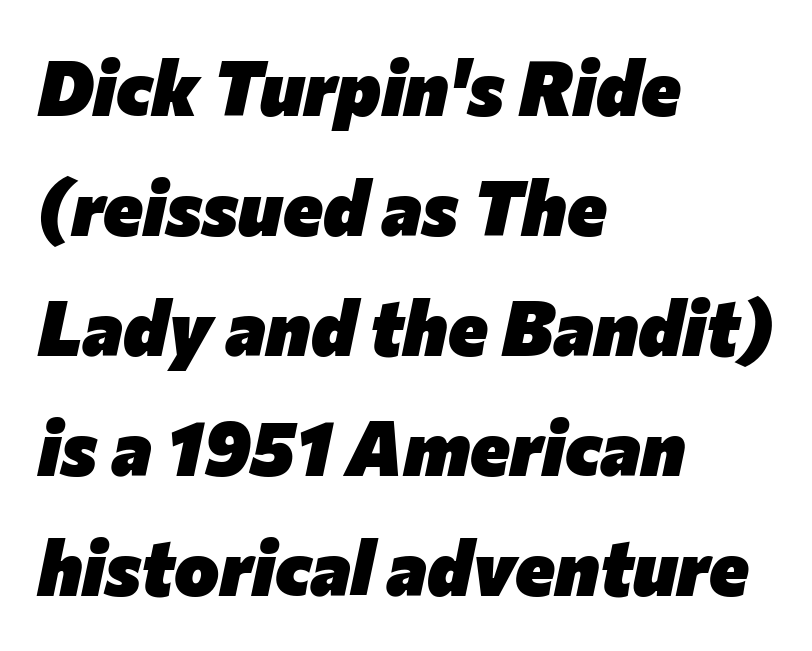
{"italic": "yes", "lean": "right", "slant_degrees": 12, "bold": "yes", "weight": "heavy", "width": "normal", "stroke_contrast": "low", "x_height": "medium", "monospaced": "no", "underline": "no", "align": "left", "line_spacing": "normal", "line_spacing_ratio": 1.58, "letter_spacing": "normal", "letter_spacing_em": 0.0, "glyph_px": 76}
